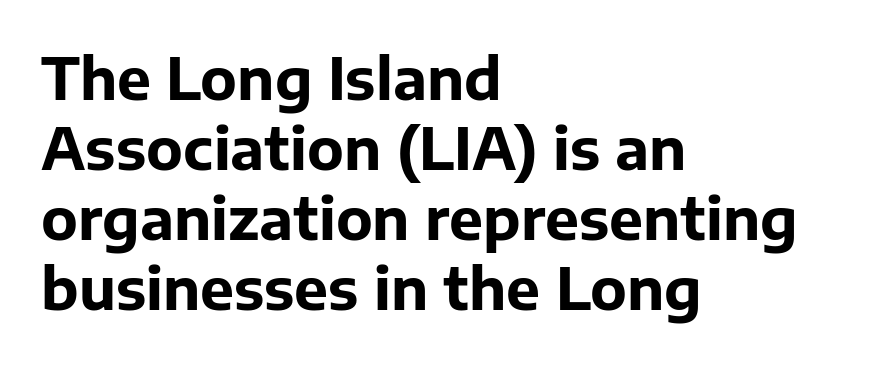
Q: Is the text bold? A: Yes.
Q: Is the text italic (slanted)? A: No, it is upright.
Q: Is the typeface a serif or a sans-serif typeface? A: Sans-serif.
Q: Is the text underlined? A: No.
Q: How is the paragraph aligned? A: Left-aligned.
Q: Is the spacing between letters normal or unusually wide? A: Normal.
Q: Width (condensed, normal, or wide)? A: Normal.
Q: Stroke contrast? A: Low.
Q: x-height? A: Medium.
Q: Monospaced? A: No.
